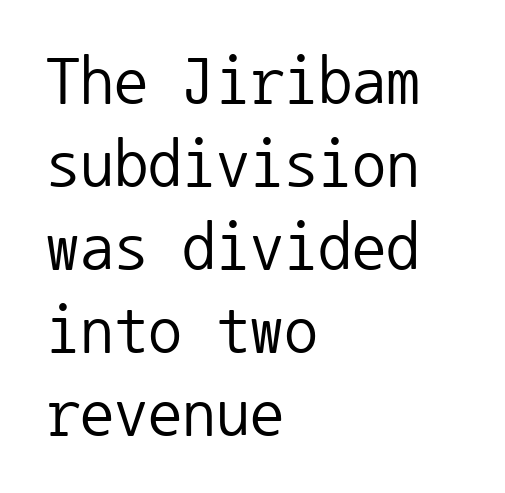
The image shows 68 px regular-weight sans-serif type, upright, monospaced; set left-aligned, line spacing 1.22x, normal letter spacing, not underlined; low stroke contrast and a medium x-height.
